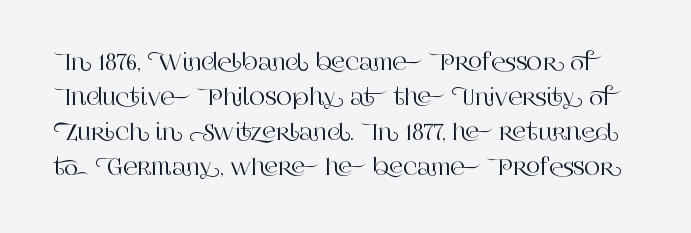
The image shows 22 px text type, upright; set normal line spacing (1.59x), normal letter spacing, not underlined.
